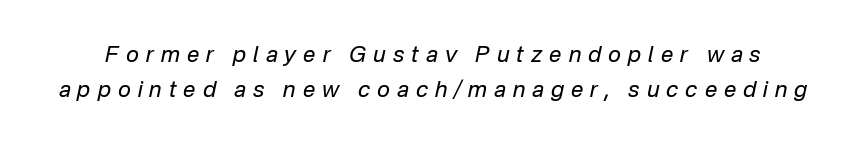
Q: Is the text bold? A: No.
Q: Is the text italic (slanted)? A: Yes, it leans right by about 12 degrees.
Q: Is the text underlined? A: No.
Q: Is the spacing between letters normal or unusually wide? A: Unusually wide.
Q: Is the spacing between lines tight, normal or loose? A: Normal.
